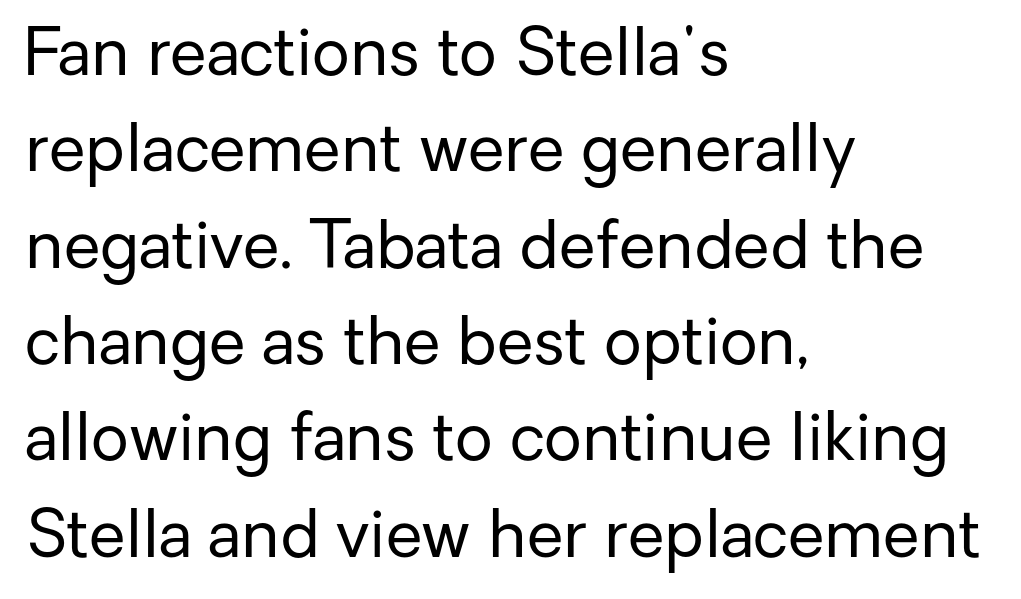
{"serif": "no", "italic": "no", "bold": "no", "weight": "regular", "width": "normal", "stroke_contrast": "low", "x_height": "medium", "monospaced": "no", "underline": "no", "align": "left", "line_spacing": "normal", "line_spacing_ratio": 1.46, "letter_spacing": "normal", "letter_spacing_em": 0.0, "glyph_px": 66}
